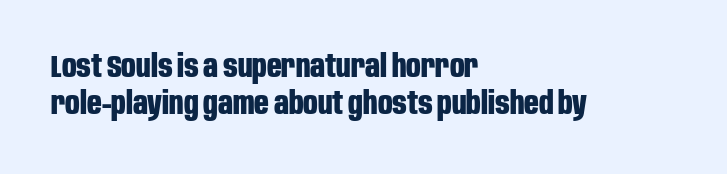
The image shows 32 px bold, condensed sans-serif type, upright; set left-aligned, line spacing 1.17x, normal letter spacing, not underlined; low stroke contrast and a large x-height.
